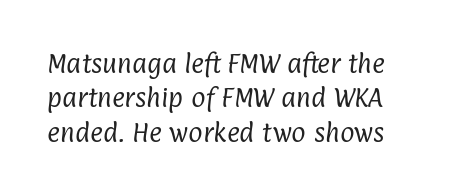
Q: Is the text bold? A: No.
Q: Is the text underlined? A: No.
Q: Is the spacing between letters normal or unusually wide? A: Normal.
Q: Is the spacing between lines tight, normal or loose? A: Normal.
